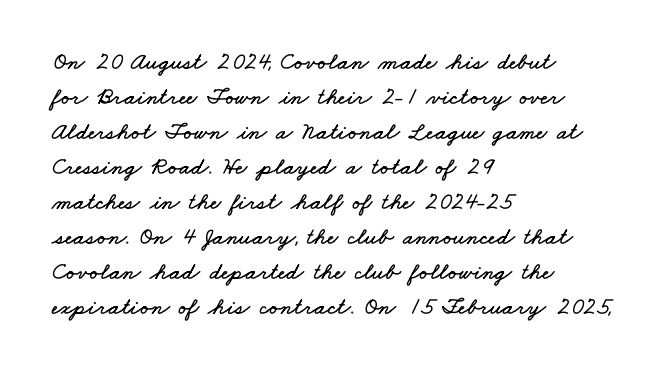
Students, note that the glyphs here touch the page at normal intervals. Left-aligned paragraph, ragged on the right. Check the space under the baseline: it is left empty. Notice how descenders clear the ascenders below comfortably — that's standard leading.
